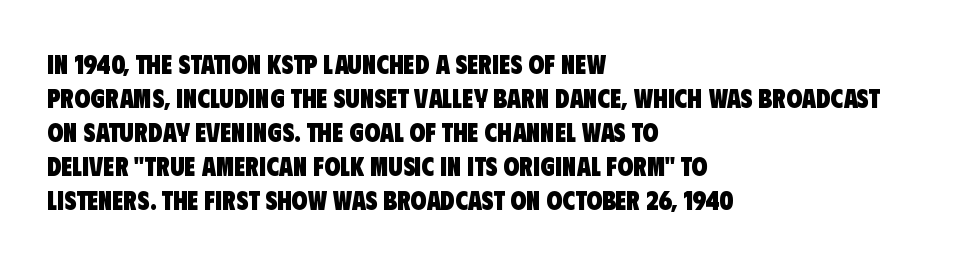
Every row of glyphs begins at an identical x-position on the left. The specimen omits any rule beneath the text block's lines. On the weight axis this lands at bold, roughly 700. Quick note: interline space is typical. Compared with typical body copy, the letter spacing here is the same.
